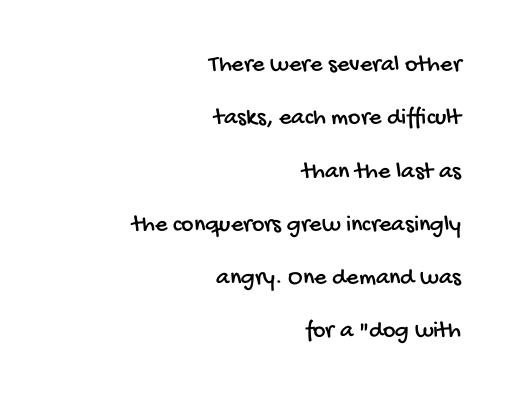
Q: Is the text underlined? A: No.
Q: How is the paragraph aligned? A: Right-aligned.
Q: Is the spacing between letters normal or unusually wide? A: Normal.
Q: Is the spacing between lines tight, normal or loose? A: Loose.
